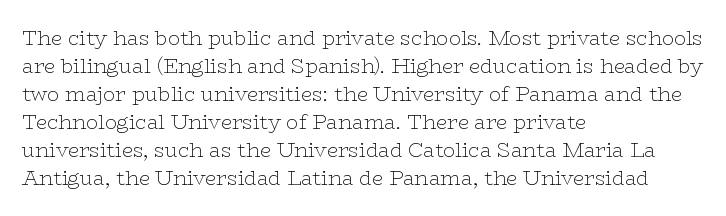
A roman cut, with each character standing at attention. Compared with a centered layout, this one pins lines to the left instead. Evenly set lines give the paragraph a standard silhouette. Heft: none added — not bold. The baseline area is clear.
